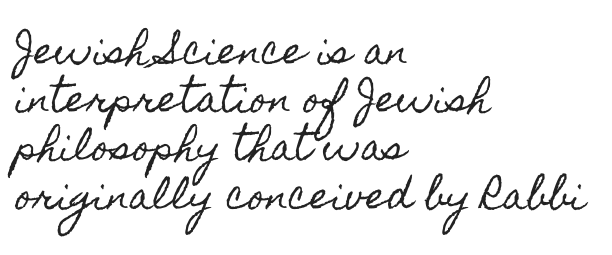
Q: Is the text italic (slanted)? A: Yes.
Q: Is the text underlined? A: No.
Q: How is the paragraph aligned? A: Left-aligned.
Q: Is the spacing between letters normal or unusually wide? A: Normal.
Q: Is the spacing between lines tight, normal or loose? A: Normal.
Q: Width (condensed, normal, or wide)? A: Condensed.
Q: x-height? A: Small.
Q: Monospaced? A: No.
